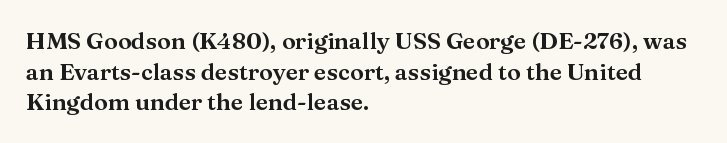
{"italic": "no", "underline": "no", "align": "left", "line_spacing": "normal", "line_spacing_ratio": 1.33, "letter_spacing": "normal", "letter_spacing_em": 0.0, "glyph_px": 23}
